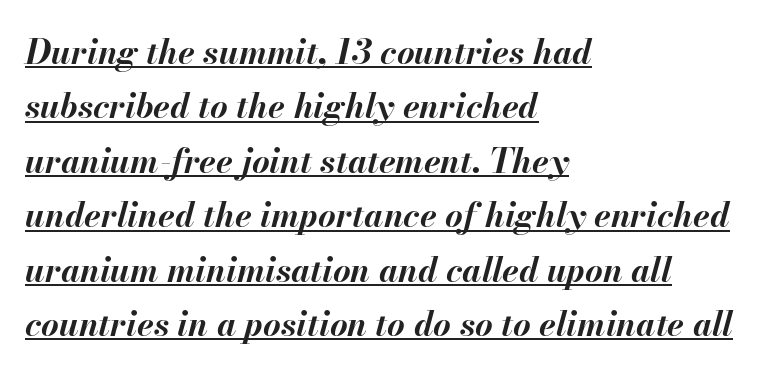
Q: Is the text bold? A: Yes.
Q: Is the text italic (slanted)? A: Yes, it leans right by about 13 degrees.
Q: Is the text underlined? A: Yes.
Q: How is the paragraph aligned? A: Left-aligned.
Q: Is the spacing between letters normal or unusually wide? A: Normal.
Q: Is the spacing between lines tight, normal or loose? A: Normal.
Q: Width (condensed, normal, or wide)? A: Normal.
Q: Stroke contrast? A: Medium.
Q: x-height? A: Small.
Q: Monospaced? A: No.
